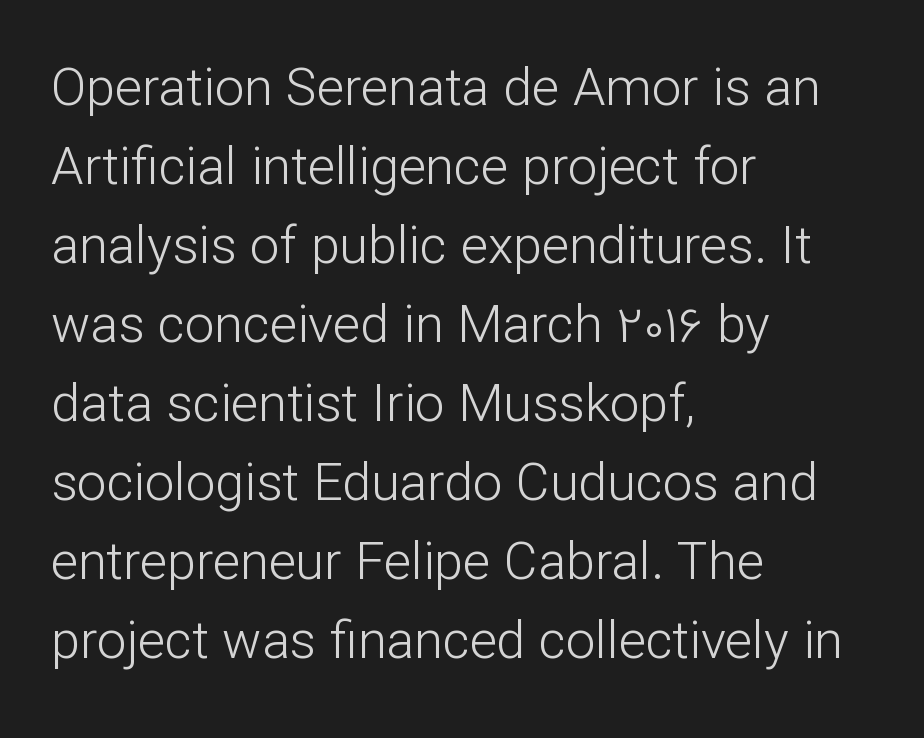
Q: Is the text bold? A: No.
Q: Is the text italic (slanted)? A: No, it is upright.
Q: Is the typeface a serif or a sans-serif typeface? A: Sans-serif.
Q: Is the text underlined? A: No.
Q: How is the paragraph aligned? A: Left-aligned.
Q: Is the spacing between letters normal or unusually wide? A: Normal.
Q: Is the spacing between lines tight, normal or loose? A: Normal.
Q: Width (condensed, normal, or wide)? A: Normal.
Q: Stroke contrast? A: Low.
Q: x-height? A: Medium.
Q: Monospaced? A: No.
